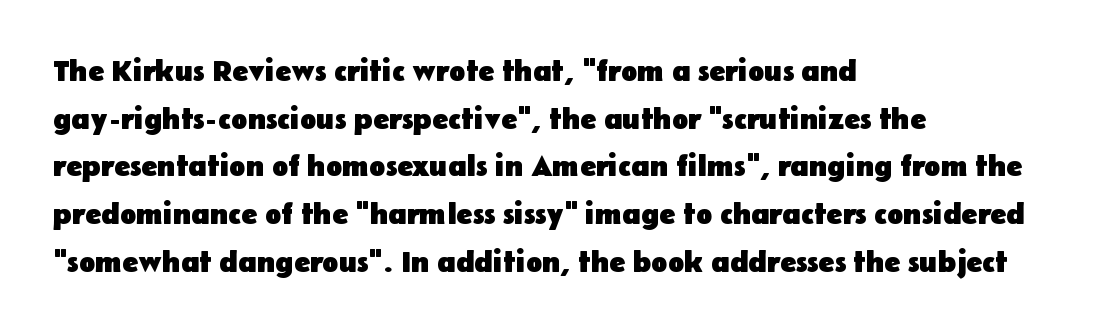
Q: Is the text bold? A: Yes.
Q: Is the text italic (slanted)? A: No, it is upright.
Q: Is the typeface a serif or a sans-serif typeface? A: Sans-serif.
Q: Is the text underlined? A: No.
Q: How is the paragraph aligned? A: Left-aligned.
Q: Is the spacing between letters normal or unusually wide? A: Normal.
Q: Is the spacing between lines tight, normal or loose? A: Normal.
Q: Width (condensed, normal, or wide)? A: Normal.
Q: Stroke contrast? A: Low.
Q: x-height? A: Medium.
Q: Monospaced? A: No.
